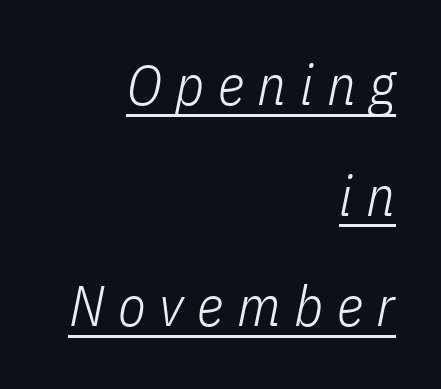
Q: Is the text bold? A: No.
Q: Is the text italic (slanted)? A: Yes, it leans right by about 11 degrees.
Q: Is the text underlined? A: Yes.
Q: How is the paragraph aligned? A: Right-aligned.
Q: Is the spacing between letters normal or unusually wide? A: Unusually wide.
Q: Is the spacing between lines tight, normal or loose? A: Loose.
Q: Width (condensed, normal, or wide)? A: Condensed.
Q: Stroke contrast? A: Low.
Q: x-height? A: Medium.
Q: Monospaced? A: No.
